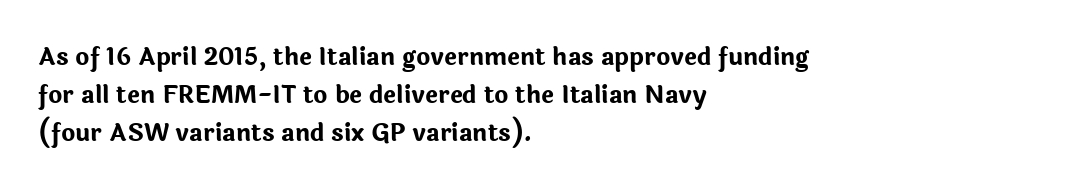
{"italic": "no", "bold": "yes", "underline": "no", "align": "left", "line_spacing": "normal", "line_spacing_ratio": 1.58, "letter_spacing": "normal", "letter_spacing_em": 0.0, "glyph_px": 24}
